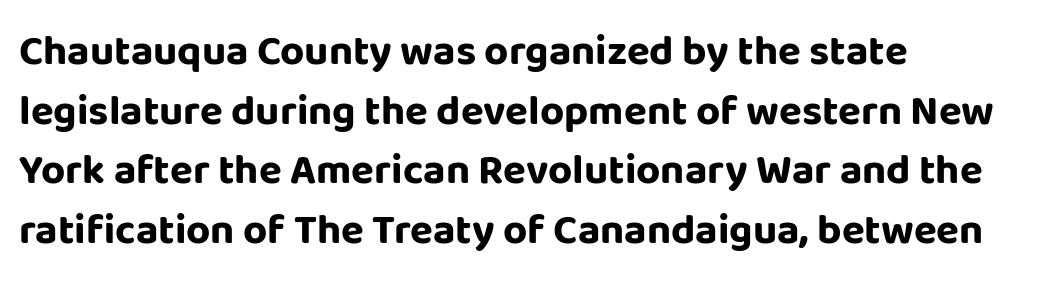
Q: Is the text bold? A: Yes.
Q: Is the text italic (slanted)? A: No, it is upright.
Q: Is the typeface a serif or a sans-serif typeface? A: Sans-serif.
Q: Is the text underlined? A: No.
Q: How is the paragraph aligned? A: Left-aligned.
Q: Is the spacing between letters normal or unusually wide? A: Normal.
Q: Is the spacing between lines tight, normal or loose? A: Normal.
Q: Width (condensed, normal, or wide)? A: Normal.
Q: Stroke contrast? A: Low.
Q: x-height? A: Large.
Q: Monospaced? A: No.
